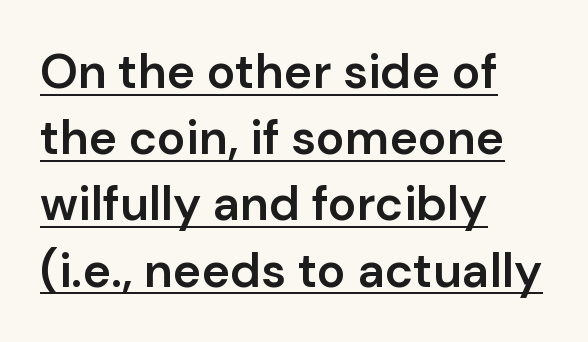
The image shows 48 px semibold sans-serif type, upright; set left-aligned, normal line spacing (1.38x), normal letter spacing, underlined; low stroke contrast and a medium x-height.
